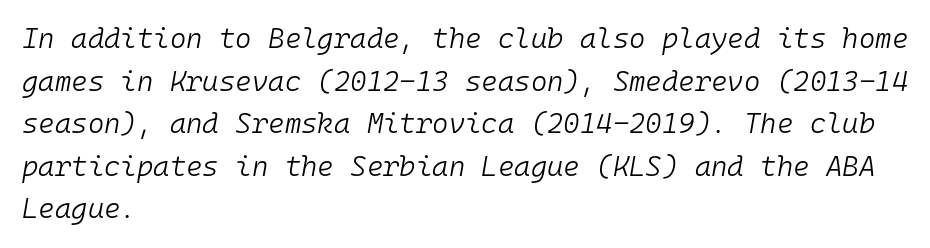
This sample uses plain, unmodified letter spacing. The rendering applies a slant to the glyphs. How would I describe the line gaps? Plain and ordinary. Each letter, wide or thin by design, is forced into the same width here. Horizontally, the lines are justified to the leading edge only. The glyphs are unaccompanied by any horizontal stroke below them.
